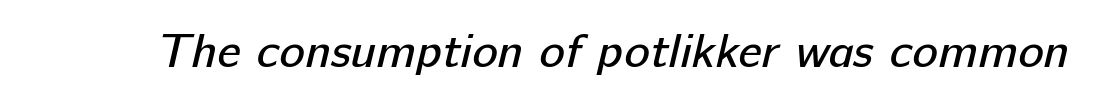
Q: Is the text bold? A: No.
Q: Is the typeface a serif or a sans-serif typeface? A: Sans-serif.
Q: Is the text underlined? A: No.
Q: Is the spacing between letters normal or unusually wide? A: Normal.
Q: Width (condensed, normal, or wide)? A: Normal.
Q: Stroke contrast? A: Low.
Q: x-height? A: Medium.
Q: Monospaced? A: No.
